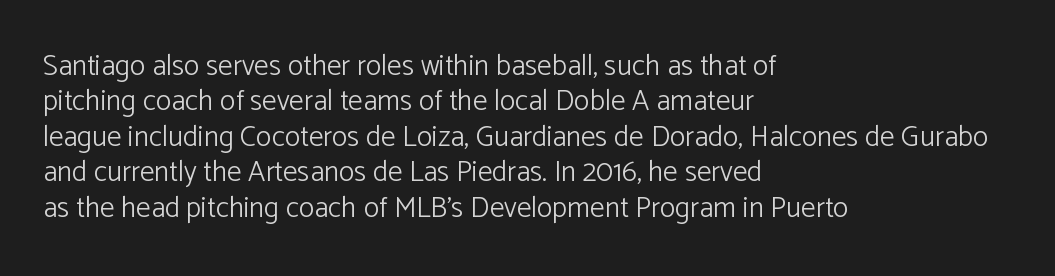
The image shows 29 px light sans-serif type, upright; set left-aligned, line spacing 1.22x, normal letter spacing, not underlined; low stroke contrast and a medium x-height.
